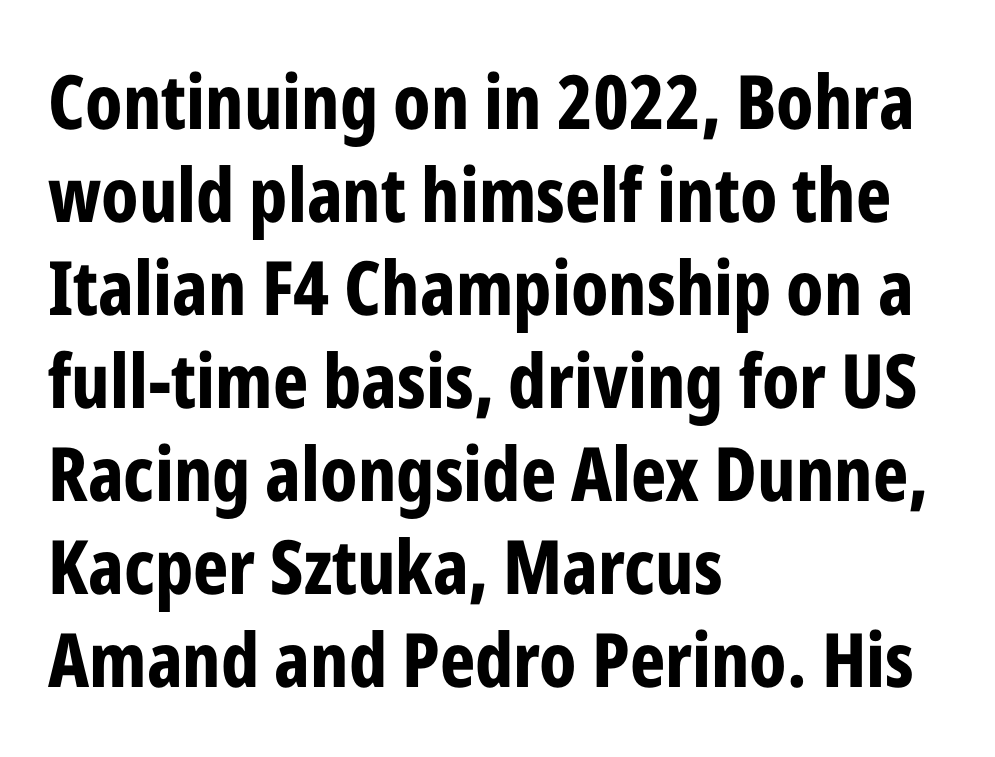
{"serif": "no", "italic": "no", "bold": "yes", "weight": "bold", "width": "condensed", "stroke_contrast": "low", "x_height": "medium", "monospaced": "no", "underline": "no", "align": "left", "line_spacing_ratio": 1.24, "letter_spacing": "normal", "letter_spacing_em": 0.0, "glyph_px": 75}
